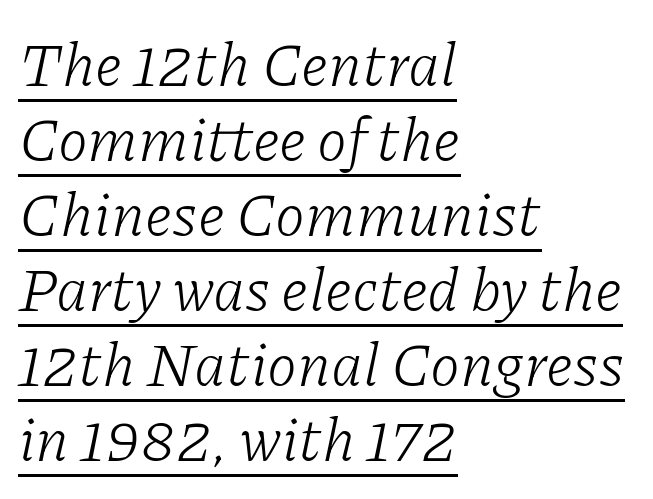
Q: Is the text bold? A: No.
Q: Is the text italic (slanted)? A: Yes, it leans right by about 11 degrees.
Q: Is the typeface a serif or a sans-serif typeface? A: Serif.
Q: Is the text underlined? A: Yes.
Q: How is the paragraph aligned? A: Left-aligned.
Q: Is the spacing between letters normal or unusually wide? A: Normal.
Q: Width (condensed, normal, or wide)? A: Normal.
Q: Stroke contrast? A: Low.
Q: x-height? A: Medium.
Q: Monospaced? A: No.
